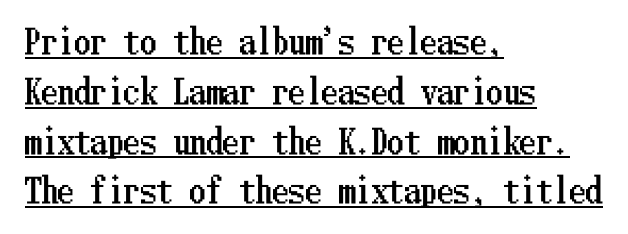
The image shows 33 px condensed type, upright; set left-aligned, normal line spacing (1.51x), normal letter spacing, underlined; low stroke contrast and a medium x-height.
